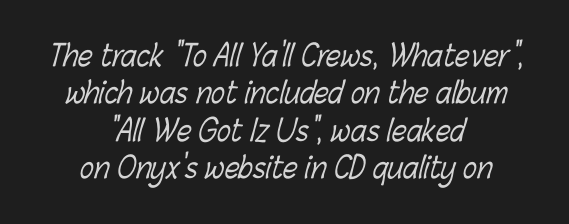
Q: Is the text bold? A: No.
Q: Is the text underlined? A: No.
Q: How is the paragraph aligned? A: Centered.
Q: Is the spacing between letters normal or unusually wide? A: Normal.
Q: Is the spacing between lines tight, normal or loose? A: Normal.
Q: Width (condensed, normal, or wide)? A: Condensed.
Q: Stroke contrast? A: Low.
Q: x-height? A: Medium.
Q: Monospaced? A: No.
